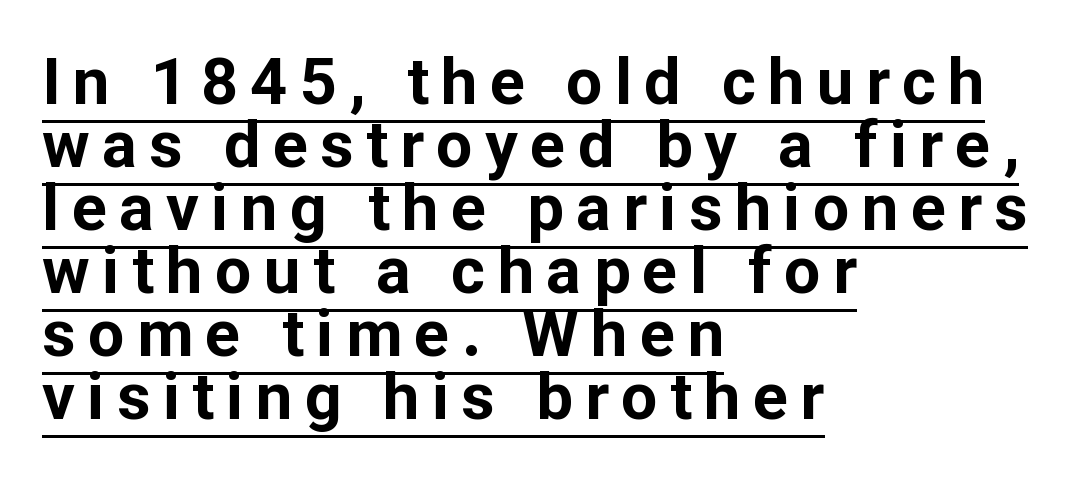
The image shows 65 px bold sans-serif type, upright; set left-aligned, tight line spacing (0.97x), underlined; low stroke contrast and a medium x-height.
